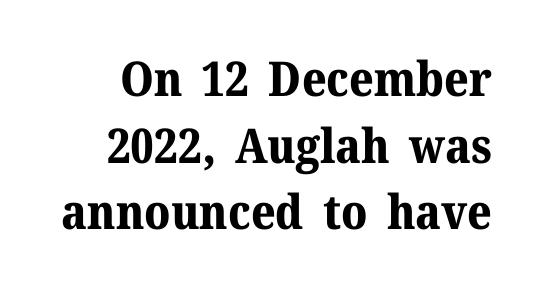
The image shows 48 px bold serif type, upright; set normal line spacing (1.39x), normal letter spacing, not underlined; medium stroke contrast and a medium x-height.
